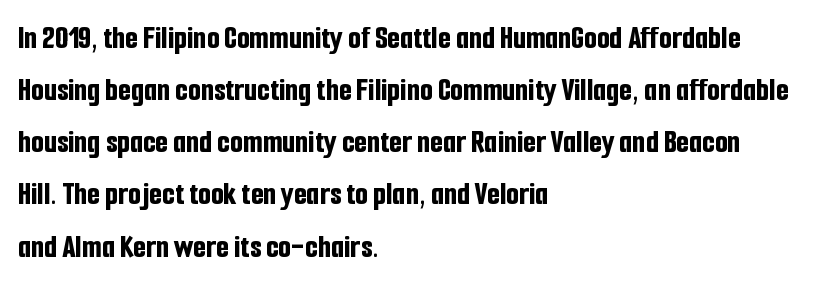
Q: Is the text bold? A: Yes.
Q: Is the text italic (slanted)? A: No, it is upright.
Q: Is the typeface a serif or a sans-serif typeface? A: Sans-serif.
Q: Is the text underlined? A: No.
Q: How is the paragraph aligned? A: Left-aligned.
Q: Is the spacing between letters normal or unusually wide? A: Normal.
Q: Is the spacing between lines tight, normal or loose? A: Normal.
Q: Width (condensed, normal, or wide)? A: Condensed.
Q: Stroke contrast? A: Low.
Q: x-height? A: Medium.
Q: Monospaced? A: No.
